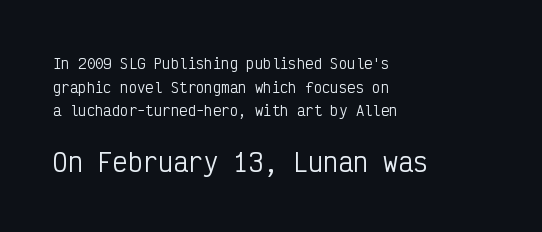
Upright lettering throughout. The rows are spaced the way most documents space them. Unbolded letterforms with no extra heft. These lines stack with their left ends in a neat column. The gaps between neighbouring characters are ordinary and unremarkable.
